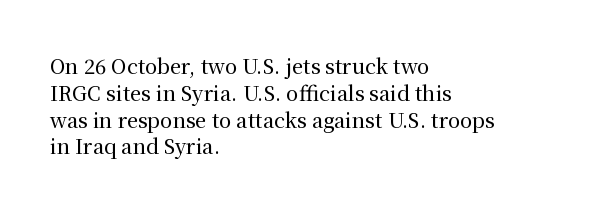
Q: Is the text italic (slanted)? A: No, it is upright.
Q: Is the text underlined? A: No.
Q: How is the paragraph aligned? A: Left-aligned.
Q: Is the spacing between letters normal or unusually wide? A: Normal.
Q: Is the spacing between lines tight, normal or loose? A: Normal.
